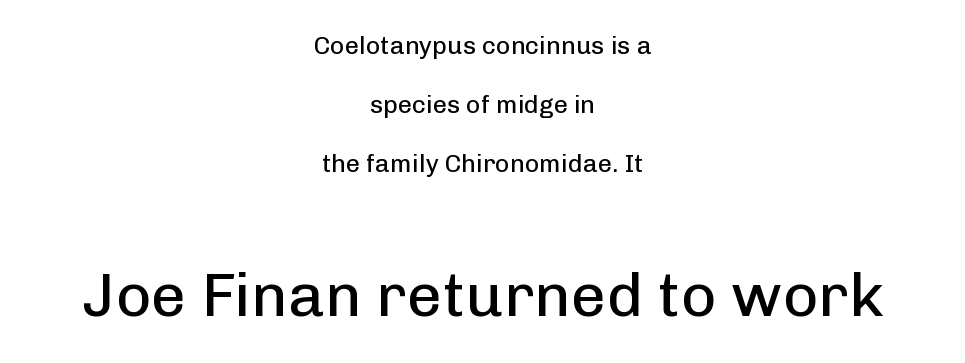
This sample has the flowing, uneven cadence of proportional lettering. The glyphs are unaccompanied by any horizontal stroke below them. Leading is clearly above the norm, producing a sparse column. A light-to-regular cut is what we see here.
